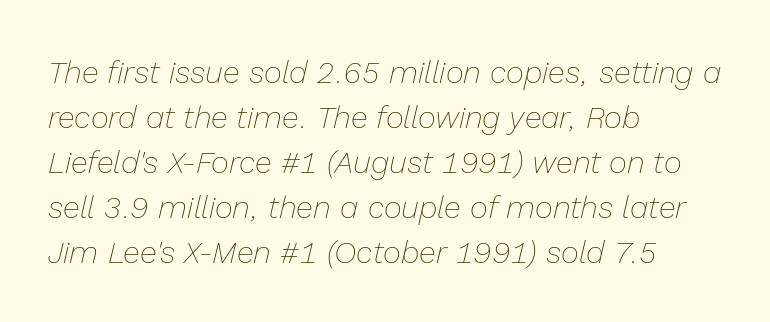
The image shows 31 px thin type, italic (leaning right); set left-aligned, normal line spacing (1.45x), normal letter spacing, not underlined; low stroke contrast and a medium x-height.
